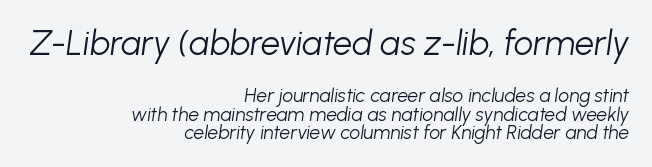
{"italic": "yes", "lean": "right", "slant_degrees": 8, "bold": "no", "weight": "light", "width": "normal", "stroke_contrast": "low", "x_height": "medium", "monospaced": "no", "underline": "no", "align": "right", "line_spacing": "tight", "line_spacing_ratio": 0.99, "letter_spacing": "normal", "letter_spacing_em": 0.0, "larger_block": "first", "size_ratio": 1.79, "glyph_px": 34}
